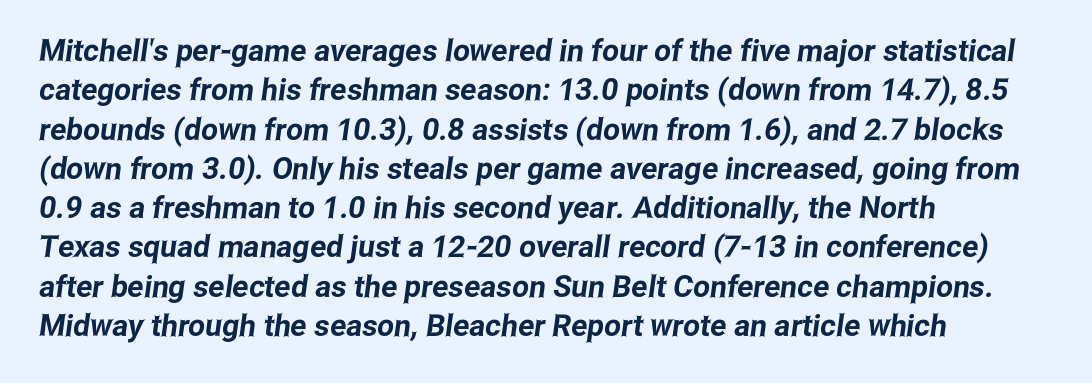
The image shows 30 px condensed sans-serif type; set left-aligned, normal line spacing (1.31x), normal letter spacing, not underlined; low stroke contrast and a medium x-height.
